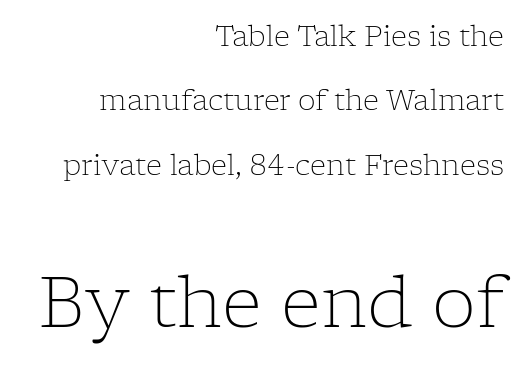
{"serif": "yes", "italic": "no", "bold": "no", "weight": "light", "width": "normal", "stroke_contrast": "low", "x_height": "medium", "monospaced": "no", "underline": "no", "align": "right", "line_spacing": "loose", "line_spacing_ratio": 2.3, "letter_spacing": "normal", "letter_spacing_em": 0.0, "larger_block": "second", "size_ratio": 2.5, "glyph_px": 70}
